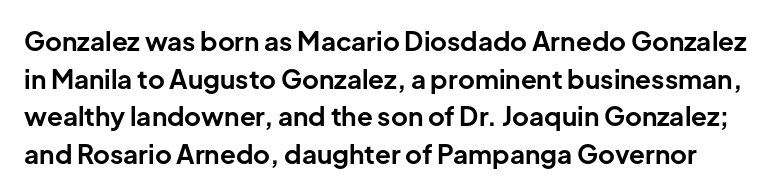
Q: Is the text bold? A: Yes.
Q: Is the text italic (slanted)? A: No, it is upright.
Q: Is the text underlined? A: No.
Q: Is the spacing between letters normal or unusually wide? A: Normal.
Q: Is the spacing between lines tight, normal or loose? A: Normal.
